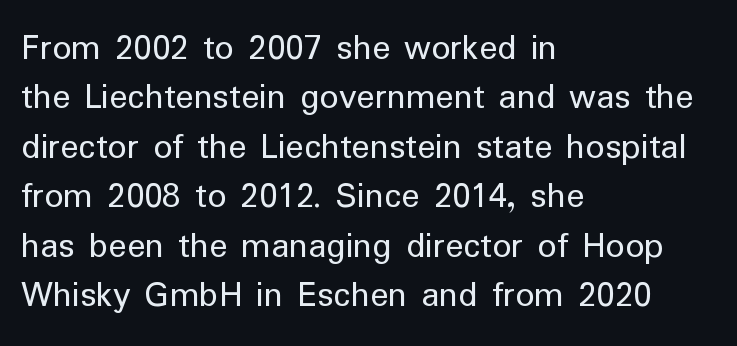
A typesetter would call this zero additional tracking. Does the lettering tilt? It doesn't — this is upright. Vertical spacing — default. Look at the bottom of the vertical strokes: they stop flat, with no serifs.
